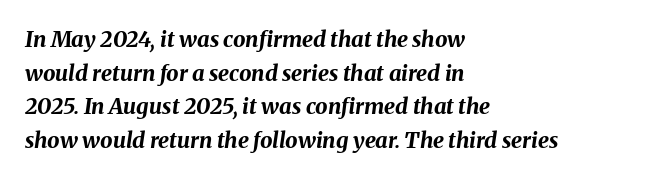
{"italic": "yes", "lean": "right", "slant_degrees": 8, "bold": "yes", "underline": "no", "align": "left", "line_spacing": "normal", "line_spacing_ratio": 1.53, "letter_spacing": "normal", "letter_spacing_em": 0.0, "glyph_px": 22}
